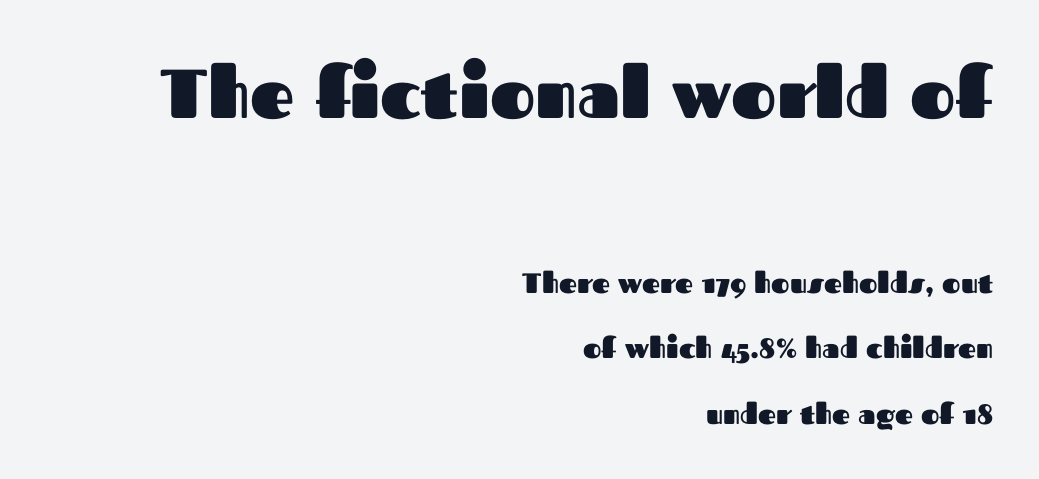
The image shows 69 px heavy sans-serif type, upright; set right-aligned, loose line spacing (2.34x), normal letter spacing, not underlined; the first (top) block is 2.46x larger; medium stroke contrast and a medium x-height.
